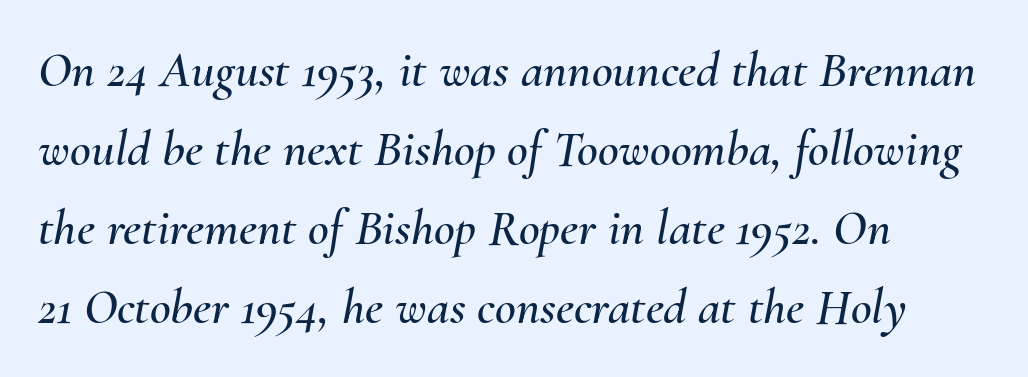
Q: Is the text italic (slanted)? A: Yes, it leans right by about 10 degrees.
Q: Is the text underlined? A: No.
Q: How is the paragraph aligned? A: Left-aligned.
Q: Is the spacing between letters normal or unusually wide? A: Normal.
Q: Is the spacing between lines tight, normal or loose? A: Normal.
Q: Width (condensed, normal, or wide)? A: Normal.
Q: Stroke contrast? A: Medium.
Q: x-height? A: Small.
Q: Monospaced? A: No.
